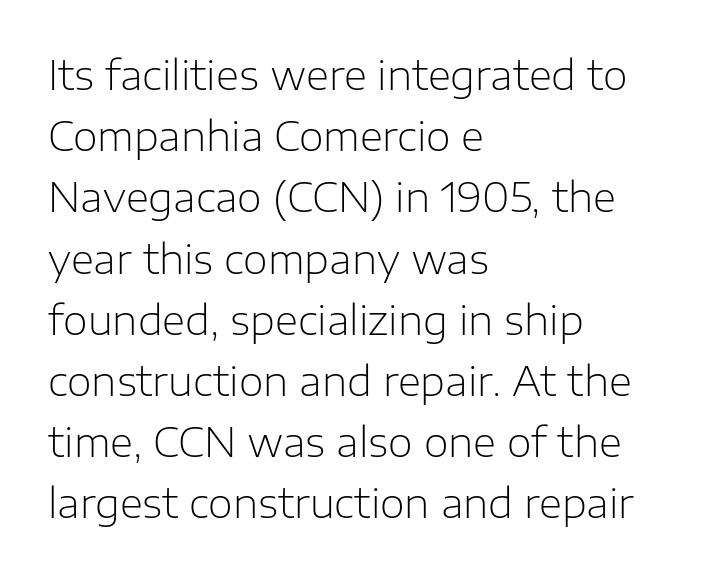
Q: Is the text bold? A: No.
Q: Is the text italic (slanted)? A: No, it is upright.
Q: Is the typeface a serif or a sans-serif typeface? A: Sans-serif.
Q: Is the text underlined? A: No.
Q: How is the paragraph aligned? A: Left-aligned.
Q: Is the spacing between letters normal or unusually wide? A: Normal.
Q: Is the spacing between lines tight, normal or loose? A: Normal.
Q: Width (condensed, normal, or wide)? A: Normal.
Q: Stroke contrast? A: Low.
Q: x-height? A: Medium.
Q: Monospaced? A: No.
